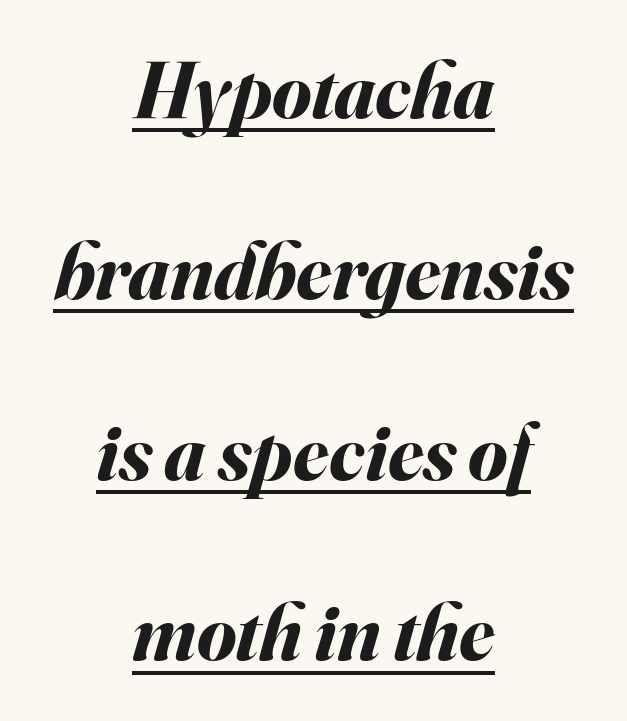
These words are printed bold, with thick strokes throughout. The passage shown is typed in a proportional face where columns would drift. The space between consecutive lines is lavish. Default kerning and tracking; the words read as compact shapes. Has an underline been added? It has. Italic? Definitely — the glyphs are oblique.
